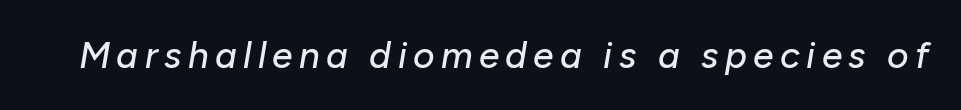
The image shows 37 px text type, italic (leaning right); set not underlined; low stroke contrast and a medium x-height.
